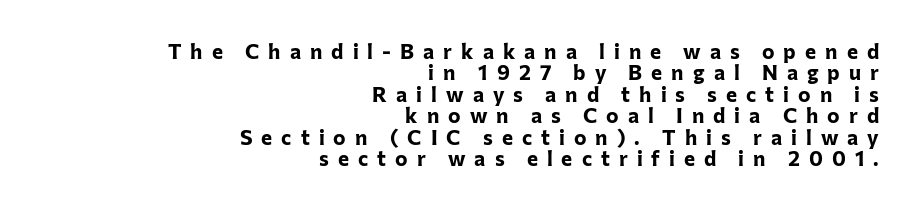
{"italic": "no", "bold": "yes", "underline": "no", "align": "right", "line_spacing": "tight", "line_spacing_ratio": 1.02, "letter_spacing": "wide", "letter_spacing_em": 0.43, "glyph_px": 21}
